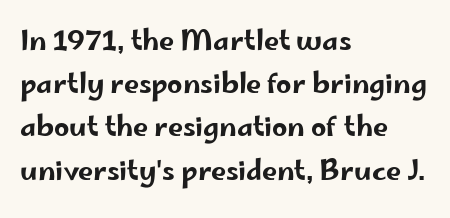
Q: Is the text italic (slanted)? A: No, it is upright.
Q: Is the text underlined? A: No.
Q: How is the paragraph aligned? A: Left-aligned.
Q: Is the spacing between letters normal or unusually wide? A: Normal.
Q: Is the spacing between lines tight, normal or loose? A: Normal.
